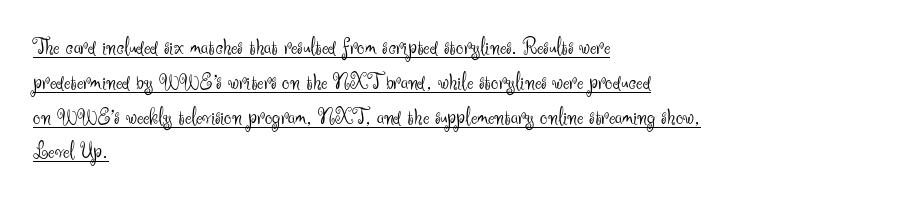
Students, observe the line beneath the letters — that is underlining. Counters stay open thanks to moderate or lighter strokes. The horizontal fit of the characters is conventional and even. Horizontally, the lines are justified to the leading edge only. Is there much room between lines? A standard amount, neither cramped nor airy. The font's upright variant was chosen for this text.
